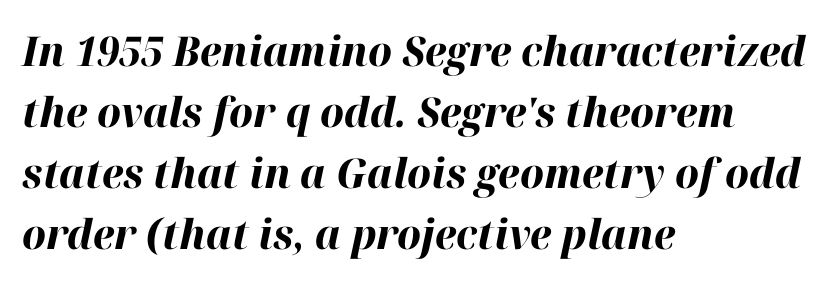
The image shows 41 px bold type, italic (leaning right); set left-aligned, normal line spacing (1.49x), normal letter spacing, not underlined; high stroke contrast and a medium x-height.
